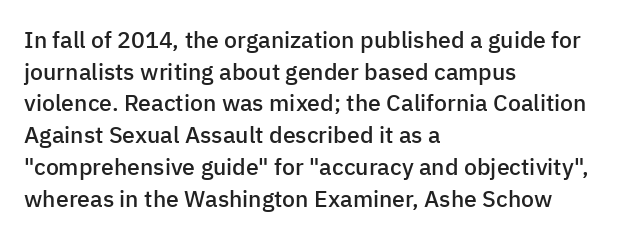
Q: Is the text bold? A: Semi-bold.
Q: Is the text italic (slanted)? A: No, it is upright.
Q: Is the text underlined? A: No.
Q: How is the paragraph aligned? A: Left-aligned.
Q: Is the spacing between letters normal or unusually wide? A: Normal.
Q: Is the spacing between lines tight, normal or loose? A: Normal.
